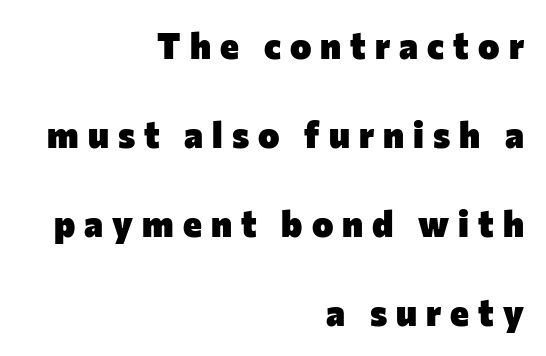
{"serif": "no", "italic": "no", "bold": "yes", "weight": "heavy", "width": "normal", "stroke_contrast": "low", "x_height": "medium", "monospaced": "no", "underline": "no", "align": "right", "line_spacing": "loose", "line_spacing_ratio": 2.47, "letter_spacing": "wide", "letter_spacing_em": 0.25, "glyph_px": 36}
